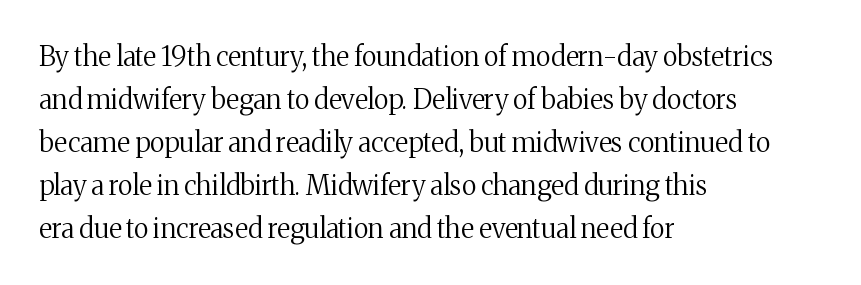
Line beginnings align vertically; line endings do not. Quick note: not italic, upright. No chunkiness to these letters — they're not bold. Default kerning and tracking; the words read as compact shapes.
